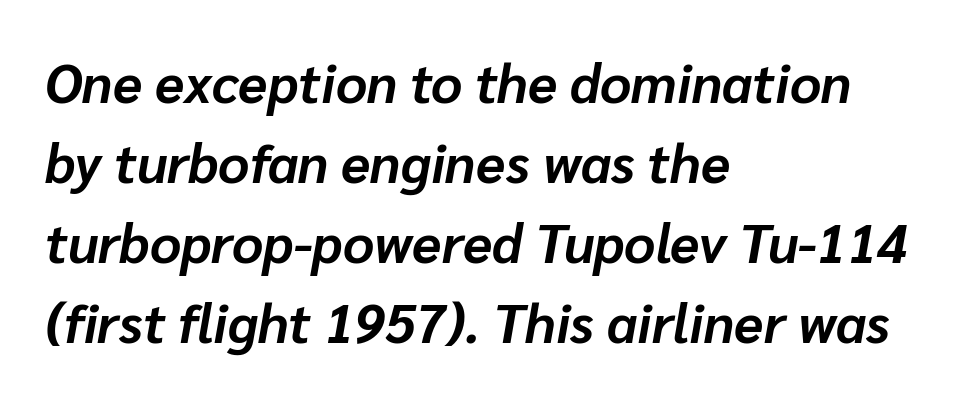
Does the copy run flush right? No — it runs flush left. No word sits above an underline. Look at the tracking — it's just the regular setting, nothing added. Vertical spacing — default. Strong, thick strokes mark this as bold type.
